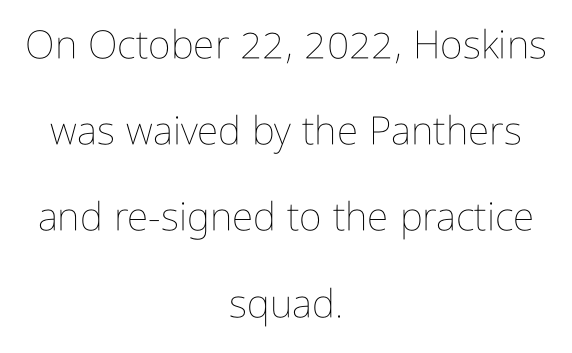
Each stroke keeps to a modest, everyday thickness or less. Honestly, the rows look like they've been pulled way apart. If you folded the block vertically in half, each line would mirror itself in length. The font's upright variant was chosen for this text. The string is rendered with underlining switched off. How are the letters spaced? Ordinarily, with no added tracking.
